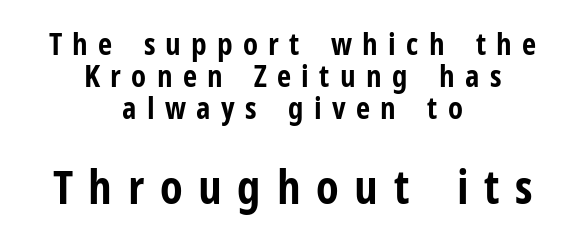
These lines are rendered in a variable-pitch font. The specimen reads as upright at a glance. The block of text is dense from top to bottom, with scant space between rows. Typographically, this falls in the sans-serif category. The compositor balanced each line on the midline.
